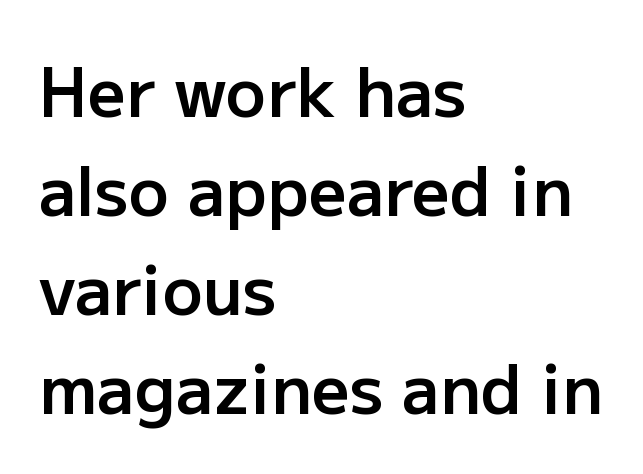
Characters follow at the spacing the type designer built in. Normally led — the rows are evenly, conventionally spaced. Posture: upright roman. A typesetter would call this proportional, since set widths differ per character.
